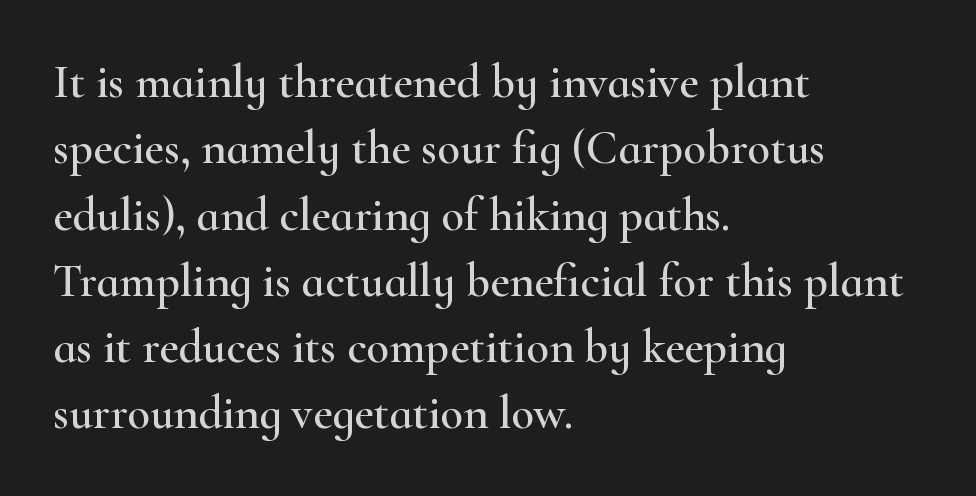
{"serif": "yes", "italic": "no", "width": "wide", "stroke_contrast": "high", "x_height": "small", "monospaced": "no", "underline": "no", "align": "left", "line_spacing": "normal", "line_spacing_ratio": 1.41, "letter_spacing": "normal", "letter_spacing_em": 0.0, "glyph_px": 47}
